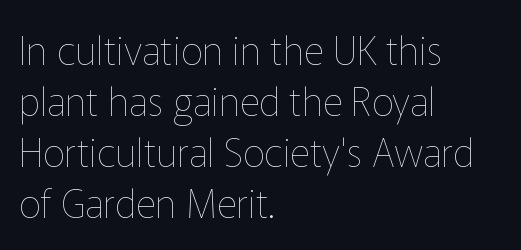
Look at the tracking — it's just the regular setting, nothing added. Upright lettering throughout. The line-height multiplier appears to be the usual default. The passage shown is not bold in any degree. All the whitespace from short lines collects on the right.
